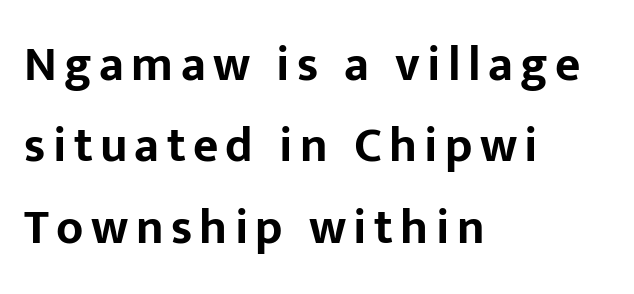
{"serif": "no", "italic": "no", "bold": "yes", "weight": "bold", "width": "normal", "stroke_contrast": "low", "x_height": "medium", "monospaced": "no", "underline": "no", "align": "left", "line_spacing": "normal", "line_spacing_ratio": 1.66, "glyph_px": 49}
